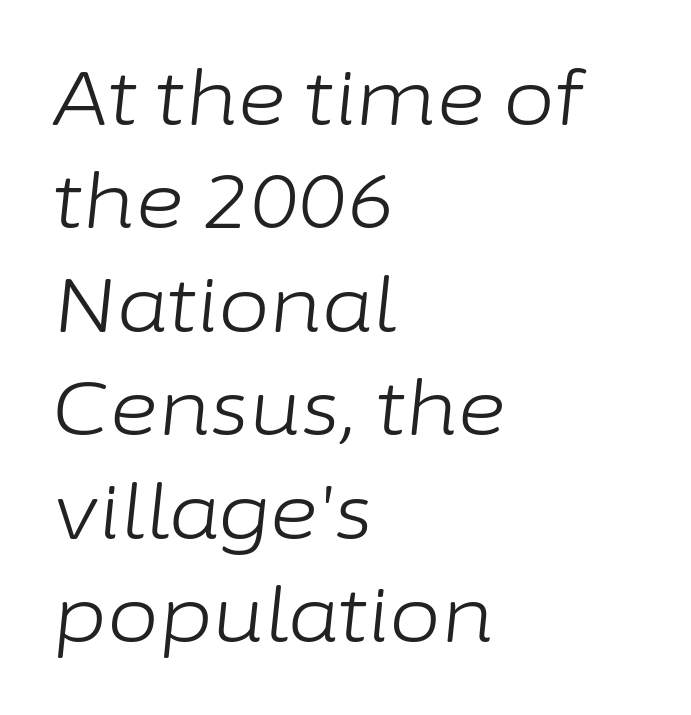
The image shows 75 px light type, italic (leaning right); set left-aligned, normal line spacing (1.38x), normal letter spacing, not underlined; low stroke contrast and a medium x-height.
